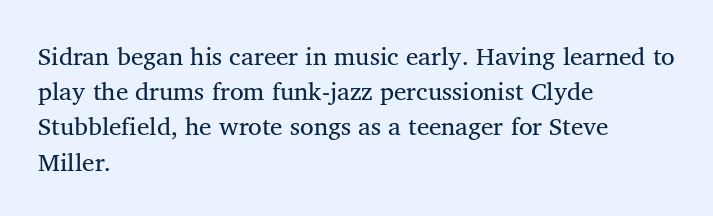
Q: Is the text bold? A: No.
Q: Is the text italic (slanted)? A: No, it is upright.
Q: Is the text underlined? A: No.
Q: How is the paragraph aligned? A: Left-aligned.
Q: Is the spacing between letters normal or unusually wide? A: Normal.
Q: Is the spacing between lines tight, normal or loose? A: Normal.
